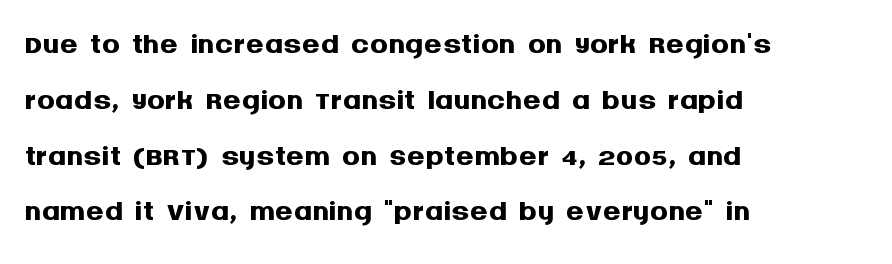
The image shows 45 px semibold sans-serif type, upright; set left-aligned, line spacing 1.24x, normal letter spacing, not underlined; medium stroke contrast and a large x-height.
